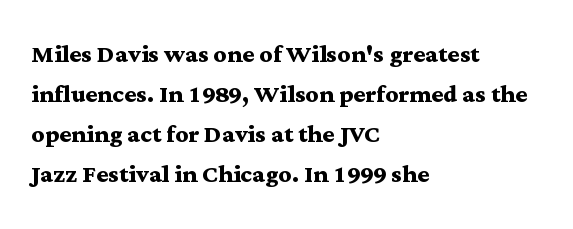
Words float on clear page, feet unadorned. The paragraph has a hard left edge and a soft right edge. Strokes here are thick enough to call this a true bold. The space between consecutive lines is moderate. The typography opts for an upright posture over an oblique one. Looks like regular typesetting: each glyph gets only the width it needs.
